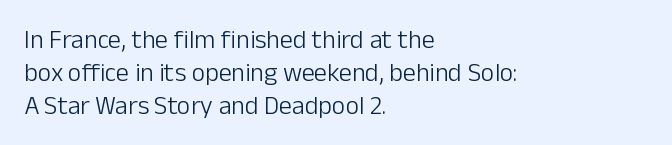
Q: Is the text bold? A: No.
Q: Is the text italic (slanted)? A: No, it is upright.
Q: Is the text underlined? A: No.
Q: How is the paragraph aligned? A: Left-aligned.
Q: Is the spacing between letters normal or unusually wide? A: Normal.
Q: Is the spacing between lines tight, normal or loose? A: Normal.
